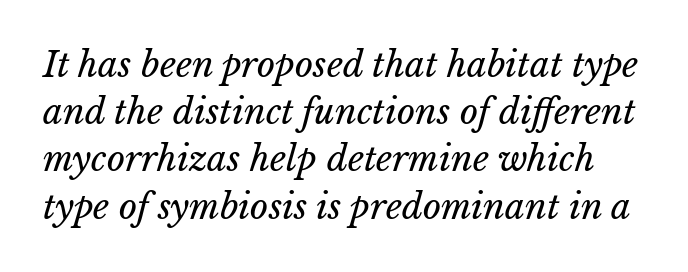
The image shows 35 px regular-weight type; set normal line spacing (1.35x), normal letter spacing, not underlined; low stroke contrast and a medium x-height.
